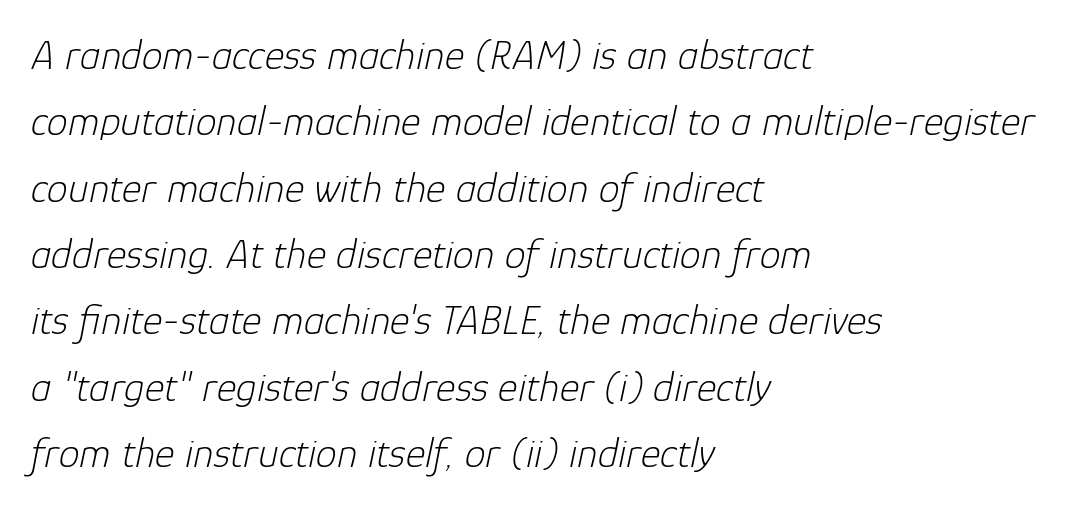
Q: Is the text bold? A: No.
Q: Is the text italic (slanted)? A: Yes, it leans right by about 12 degrees.
Q: Is the text underlined? A: No.
Q: How is the paragraph aligned? A: Left-aligned.
Q: Is the spacing between letters normal or unusually wide? A: Normal.
Q: Is the spacing between lines tight, normal or loose? A: Normal.
Q: Width (condensed, normal, or wide)? A: Normal.
Q: Stroke contrast? A: Low.
Q: x-height? A: Medium.
Q: Monospaced? A: No.
